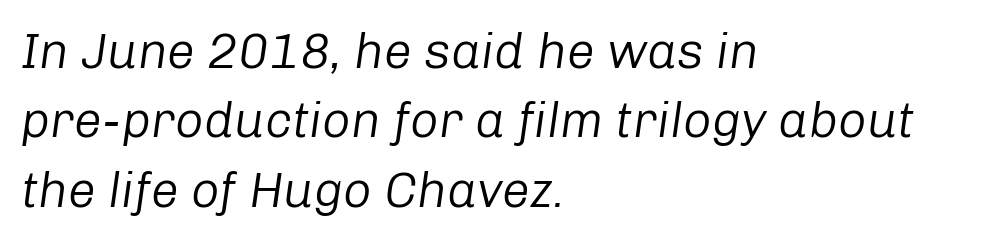
In terms of posture, this sample is oblique. The rag falls on the right side of this text block. The letterforms sit shoulder to shoulder at normal distance. Check under the words: just untouched page. Stroke mass is kept to a normal reading level or below. A typesetter would call this proportional, since set widths differ per character.
